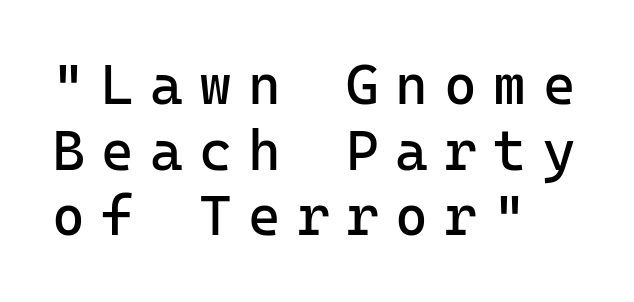
{"serif": "no", "italic": "no", "bold": "no", "weight": "regular", "width": "normal", "stroke_contrast": "low", "x_height": "medium", "monospaced": "yes", "underline": "no", "align": "left", "line_spacing_ratio": 1.17, "letter_spacing": "wide", "letter_spacing_em": 0.29, "glyph_px": 56}
